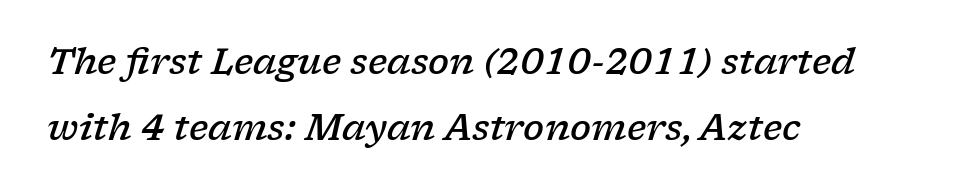
Q: Is the text bold? A: Semi-bold.
Q: Is the text italic (slanted)? A: Yes, it leans right by about 17 degrees.
Q: Is the typeface a serif or a sans-serif typeface? A: Serif.
Q: Is the text underlined? A: No.
Q: How is the paragraph aligned? A: Left-aligned.
Q: Is the spacing between letters normal or unusually wide? A: Normal.
Q: Width (condensed, normal, or wide)? A: Wide.
Q: Stroke contrast? A: Low.
Q: x-height? A: Medium.
Q: Monospaced? A: No.
